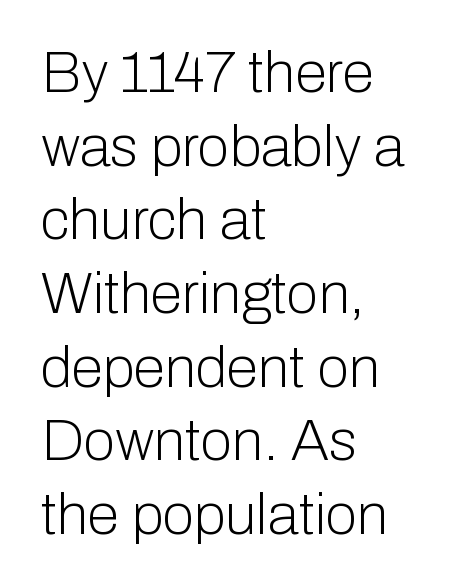
Q: Is the text bold? A: No.
Q: Is the text italic (slanted)? A: No, it is upright.
Q: Is the typeface a serif or a sans-serif typeface? A: Sans-serif.
Q: Is the text underlined? A: No.
Q: How is the paragraph aligned? A: Left-aligned.
Q: Is the spacing between letters normal or unusually wide? A: Normal.
Q: Is the spacing between lines tight, normal or loose? A: Normal.
Q: Width (condensed, normal, or wide)? A: Normal.
Q: Stroke contrast? A: Low.
Q: x-height? A: Medium.
Q: Monospaced? A: No.
